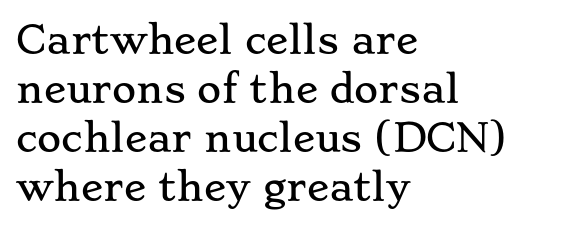
{"serif": "yes", "italic": "no", "width": "wide", "stroke_contrast": "low", "x_height": "small", "monospaced": "no", "underline": "no", "align": "left", "line_spacing": "normal", "line_spacing_ratio": 1.32, "letter_spacing": "normal", "letter_spacing_em": 0.0, "glyph_px": 37}
